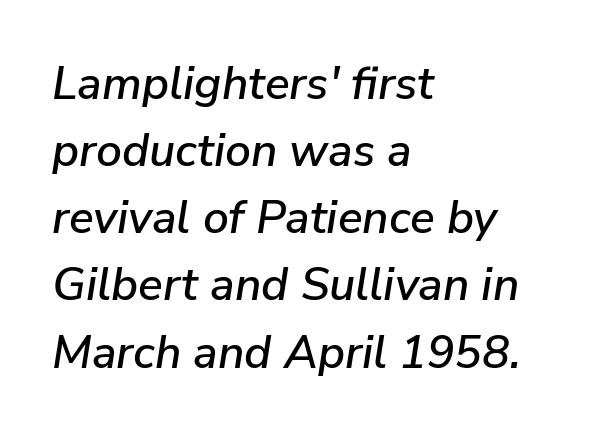
No extra tracking has been applied to these lines. You could not count columns in this text — the font is proportionally spaced. Reading down the block, your eye returns to a fixed left position each line. Descender tails drop into unmarked territory. The face used here has a pronounced slope to its letters.
